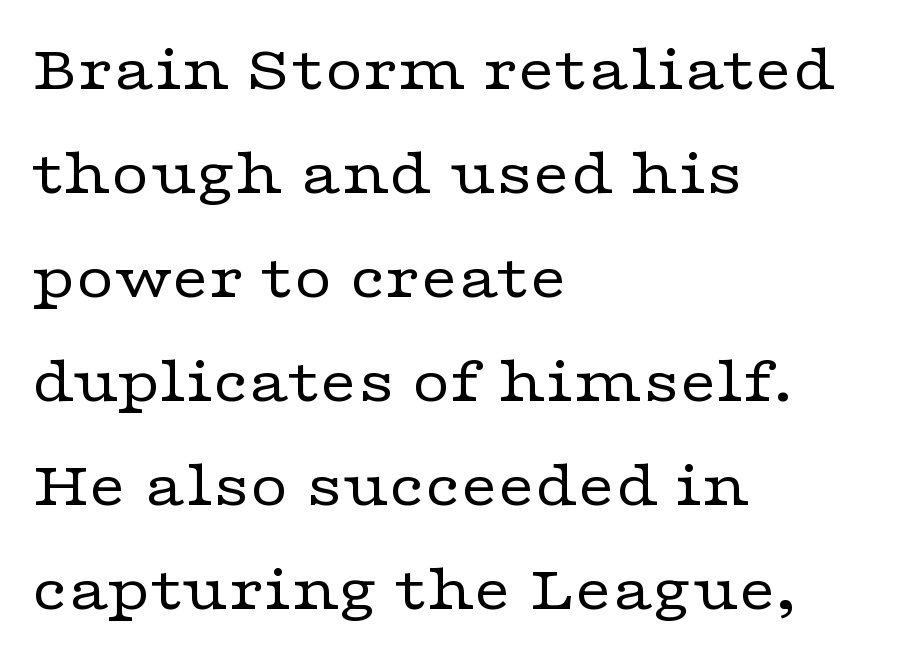
The image shows 65 px regular-weight, wide serif type, upright; set left-aligned, normal line spacing (1.6x), normal letter spacing, not underlined; low stroke contrast and a medium x-height.
